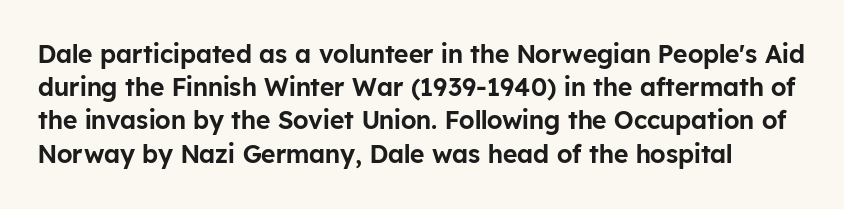
The image shows 25 px text type, upright; set normal line spacing (1.33x), normal letter spacing, not underlined.
